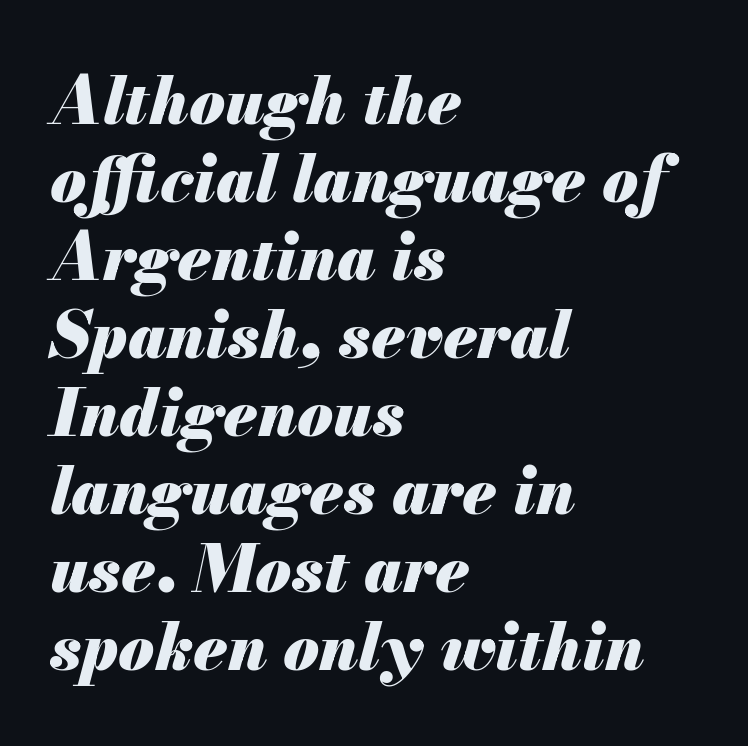
The tracking reads as untouched default to a designer's eye. Strong, thick strokes mark this as bold type. You could not count columns in this text — the font is proportionally spaced. When letters slant like this, we call the style italic.
